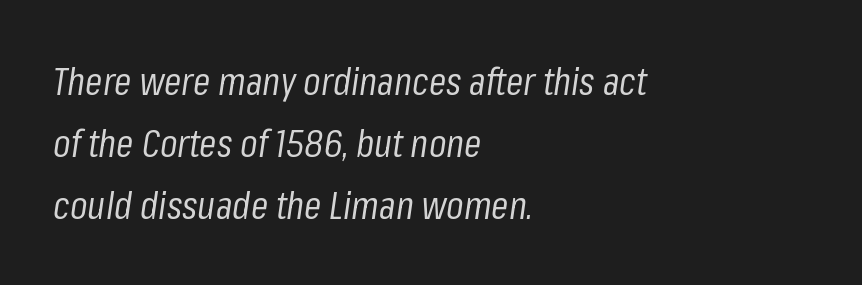
Q: Is the text bold? A: No.
Q: Is the text italic (slanted)? A: Yes, it leans right by about 8 degrees.
Q: Is the text underlined? A: No.
Q: How is the paragraph aligned? A: Left-aligned.
Q: Is the spacing between letters normal or unusually wide? A: Normal.
Q: Is the spacing between lines tight, normal or loose? A: Normal.
Q: Width (condensed, normal, or wide)? A: Condensed.
Q: Stroke contrast? A: Low.
Q: x-height? A: Medium.
Q: Monospaced? A: No.
